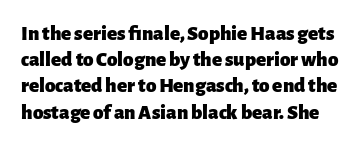
Observe the ordinary spacing: letters are neighbours, not strangers. Compared with an ordinary text face, these strokes are far heavier — a full bold. Each new line begins a customary step beneath the previous one. If you drew a line through each stem, it would be perfectly vertical.
